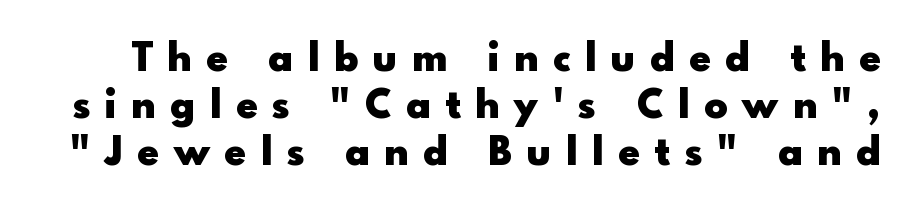
Q: Is the text bold? A: Yes.
Q: Is the text italic (slanted)? A: No, it is upright.
Q: Is the typeface a serif or a sans-serif typeface? A: Sans-serif.
Q: Is the text underlined? A: No.
Q: Is the spacing between letters normal or unusually wide? A: Unusually wide.
Q: Width (condensed, normal, or wide)? A: Normal.
Q: x-height? A: Small.
Q: Monospaced? A: No.
